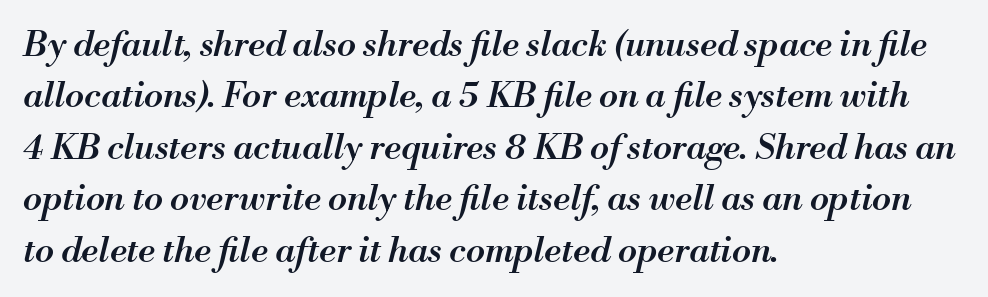
{"italic": "yes", "lean": "right", "slant_degrees": 13, "bold": "semi", "weight": "semibold", "width": "normal", "stroke_contrast": "medium", "x_height": "small", "monospaced": "no", "underline": "no", "align": "left", "line_spacing": "normal", "line_spacing_ratio": 1.47, "letter_spacing": "normal", "letter_spacing_em": 0.0, "glyph_px": 35}
